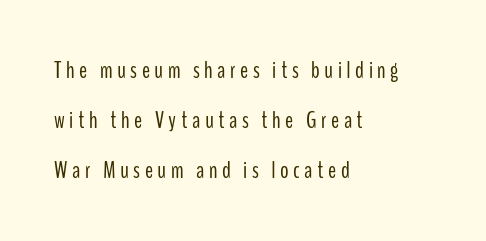
The image shows 24 px text type, upright; set left-aligned, loose line spacing (2.08x), not underlined.
